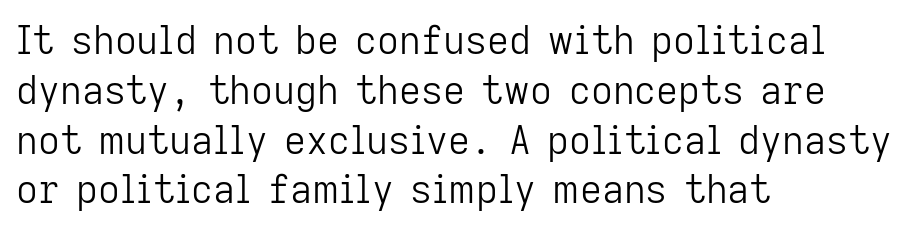
Stroke mass is kept to a normal reading level or below. Character widths vary here, with narrow letters taking less room than wide ones. The lettering holds an erect, upright posture throughout. A student would call this left alignment; a typographer would say flush left, rag right. Honestly, there is no underline to notice here at all. The tracking reads as untouched default to a designer's eye.
